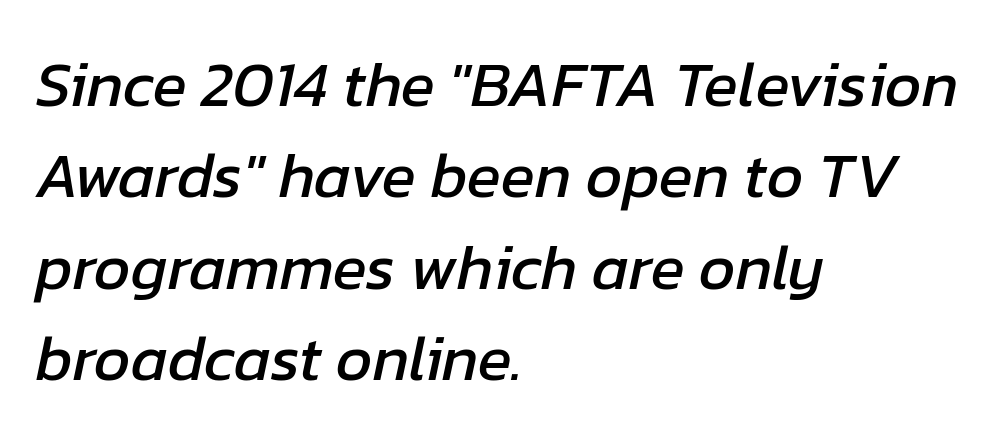
The image shows 63 px text type, italic (leaning right); set left-aligned, normal line spacing (1.45x), normal letter spacing, not underlined; low stroke contrast and a medium x-height.
